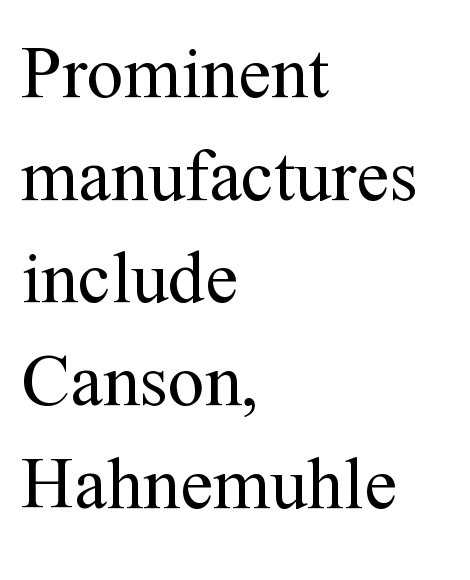
The image shows 75 px regular-weight serif type, upright; set left-aligned, normal line spacing (1.37x), normal letter spacing, not underlined; medium stroke contrast and a medium x-height.
